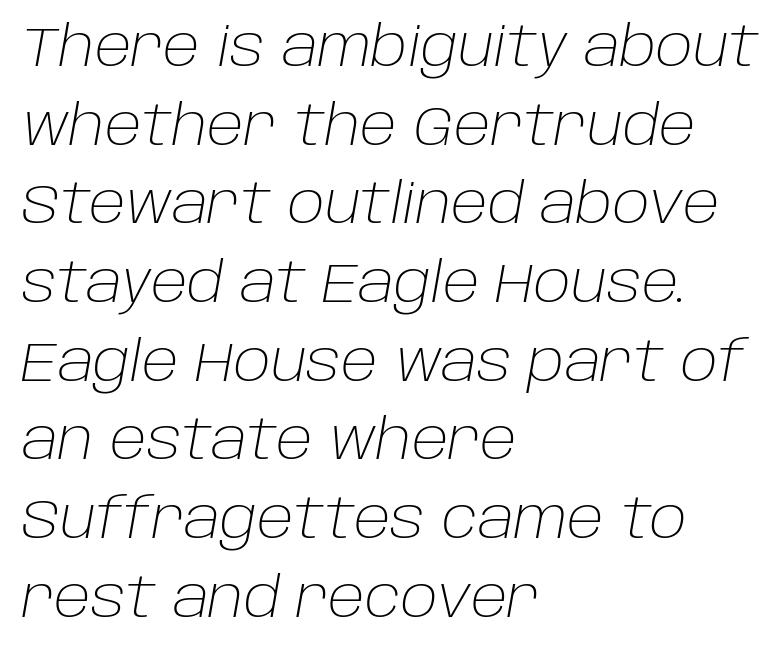
{"italic": "yes", "lean": "right", "slant_degrees": 10, "bold": "no", "weight": "light", "width": "normal", "stroke_contrast": "low", "x_height": "large", "monospaced": "no", "underline": "no", "align": "left", "line_spacing": "normal", "line_spacing_ratio": 1.43, "letter_spacing": "normal", "letter_spacing_em": 0.0, "glyph_px": 55}
